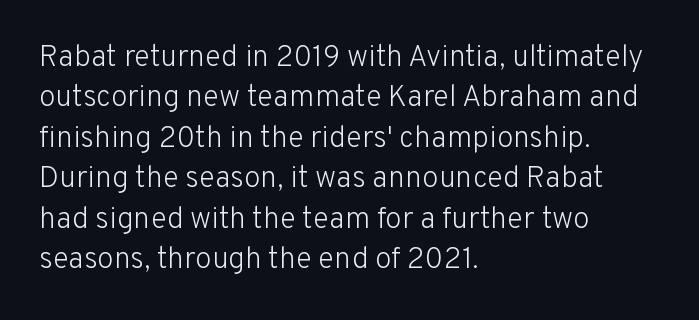
{"serif": "no", "italic": "no", "bold": "no", "weight": "light", "width": "normal", "stroke_contrast": "low", "x_height": "medium", "monospaced": "no", "underline": "no", "align": "left", "line_spacing": "normal", "line_spacing_ratio": 1.35, "letter_spacing": "normal", "letter_spacing_em": 0.0, "glyph_px": 30}
